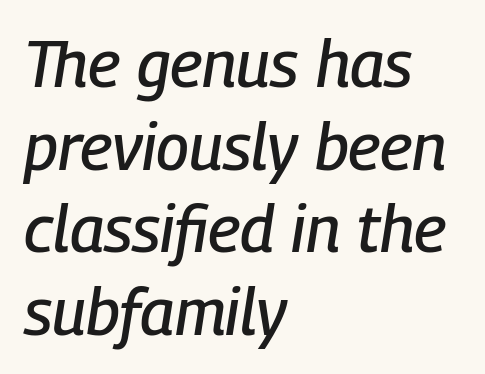
Where is the straight margin? On the left. Think of a printed novel: that variable character pitch is what you see here. Type without underlining. The axis of the letterforms is tilted away from vertical. Vertically, the passage feels balanced, rows spaced as you'd expect.
